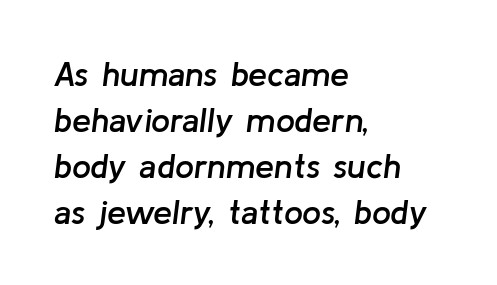
These lines stack with their left ends in a neat column. This is moderately heavy type, rendered in semibold. The axis of the letterforms is tilted away from vertical. Think of a printed novel: that variable character pitch is what you see here. The space beneath each line is pristine and unruled. These lines keep a tight, regular rhythm from letter to letter.
